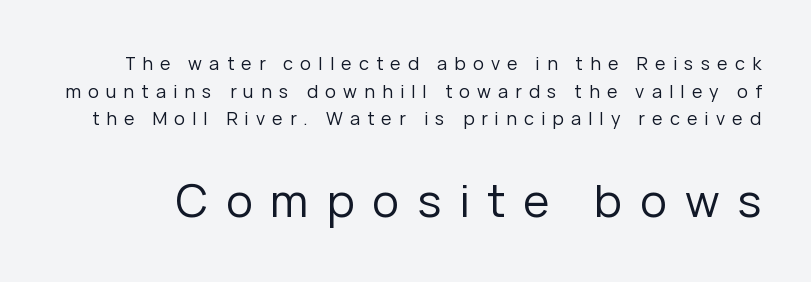
The image shows 45 px regular-weight sans-serif type, upright; set normal line spacing (1.54x), unusually wide letter spacing (+0.4 em), not underlined; the second (bottom) block is 2.5x larger; low stroke contrast and a medium x-height.
